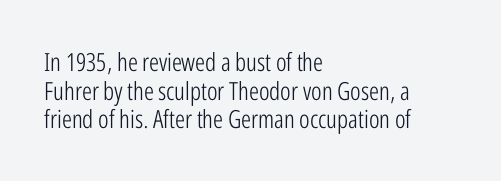
The lettering stays uniformly vertical, giving the passage a roman look. Weight: not bold — regular or lighter. Reading down the column, the eye jumps only a short way to each next line. Underlining? Definitely not there.
